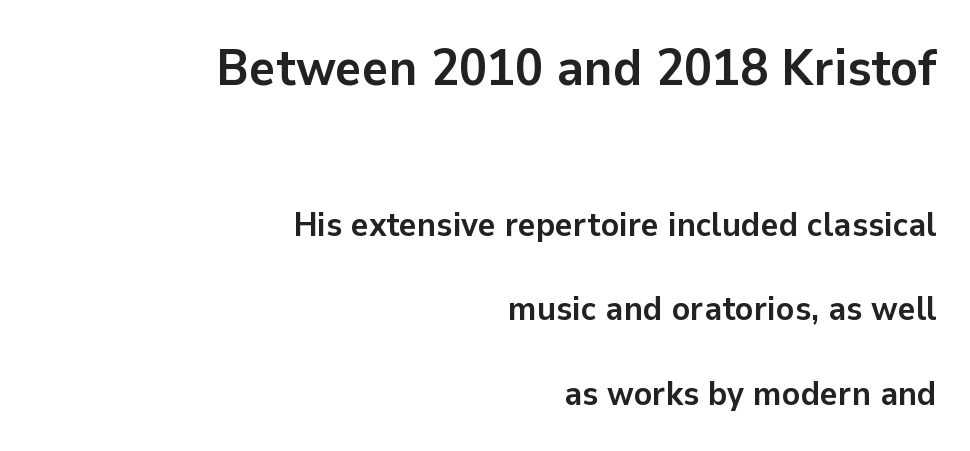
The image shows 51 px semibold sans-serif type, upright; set right-aligned, loose line spacing (2.49x), normal letter spacing, not underlined; the first (top) block is 1.5x larger; low stroke contrast and a medium x-height.
